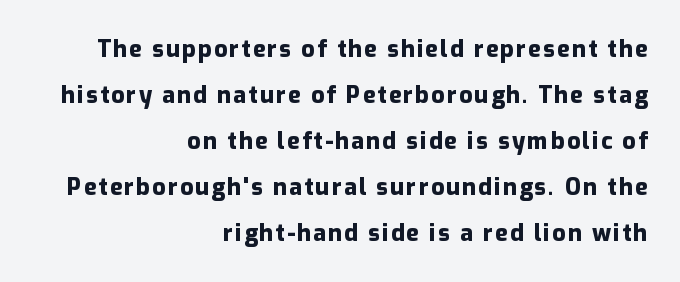
Layout note: lines flush right. Characters remain perfectly vertical along every line. The glyphs have the mass of a bold cut. If you measured baseline to baseline, you'd find a long distance. Words float on clear page, feet unadorned.
